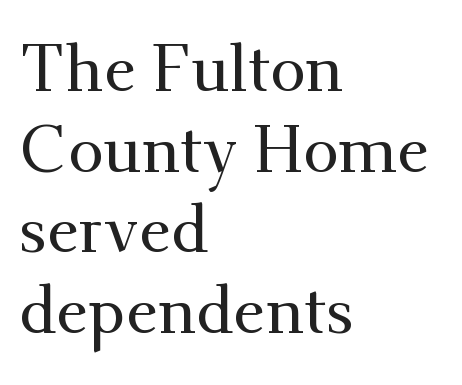
Q: Is the text italic (slanted)? A: No, it is upright.
Q: Is the typeface a serif or a sans-serif typeface? A: Serif.
Q: Is the text underlined? A: No.
Q: How is the paragraph aligned? A: Left-aligned.
Q: Is the spacing between letters normal or unusually wide? A: Normal.
Q: Width (condensed, normal, or wide)? A: Normal.
Q: Stroke contrast? A: Medium.
Q: x-height? A: Small.
Q: Monospaced? A: No.
